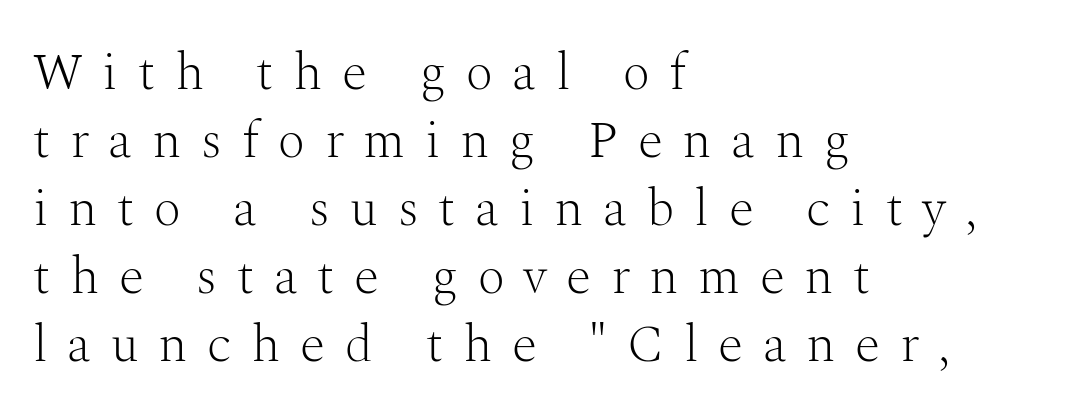
The image shows 52 px light serif type, upright; set left-aligned, normal line spacing (1.31x), unusually wide letter spacing (+0.38 em), not underlined; medium stroke contrast and a medium x-height.
